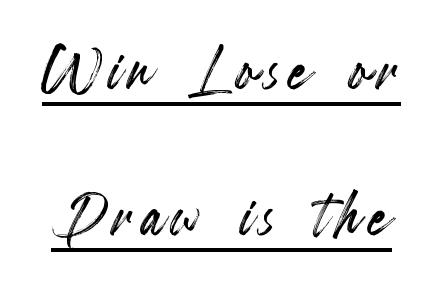
The image shows 80 px condensed type; set line spacing 1.83x, underlined; a small x-height.
